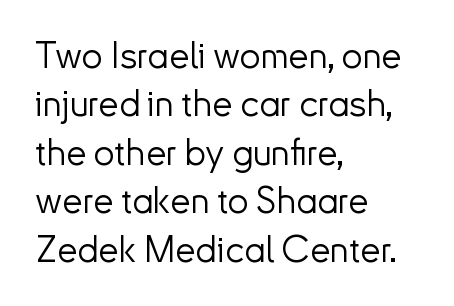
Vertical spacing — default. Check where the strokes stop: nothing finishes them off — pure sans. The strokes carry an ordinary text weight at most. Here the designer chose a conventional face with non-uniform glyph widths. In CSS terms this would be text-align: left.
